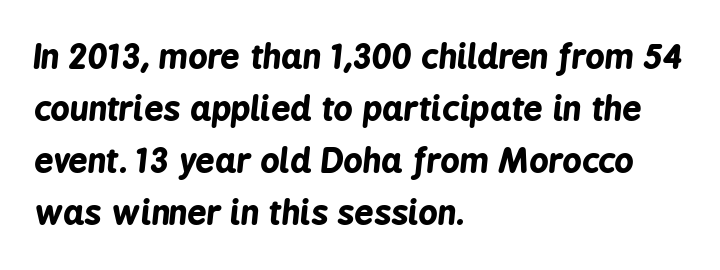
Letters rest on an invisible, unmarked baseline. If you drew a line through each stem, it would be angled. The letters sit at their default tracking, neither squeezed nor spread. Caption: multi-line text, flush left, ragged right.
